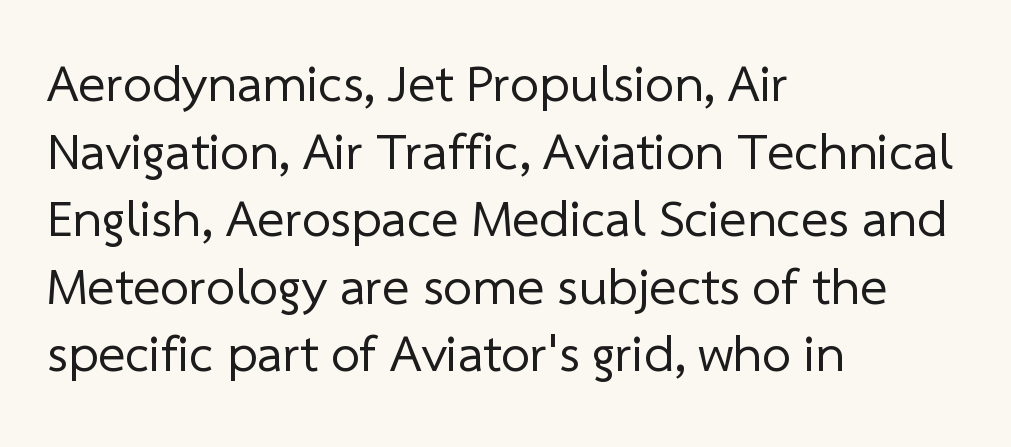
Q: Is the text bold? A: No.
Q: Is the typeface a serif or a sans-serif typeface? A: Sans-serif.
Q: Is the text underlined? A: No.
Q: How is the paragraph aligned? A: Left-aligned.
Q: Is the spacing between letters normal or unusually wide? A: Normal.
Q: Is the spacing between lines tight, normal or loose? A: Normal.
Q: Width (condensed, normal, or wide)? A: Normal.
Q: Stroke contrast? A: Low.
Q: x-height? A: Medium.
Q: Monospaced? A: No.
